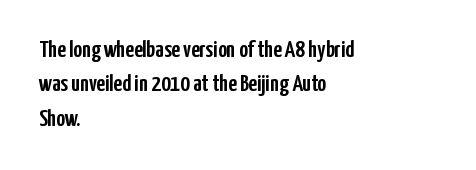
The rows are spaced the way most documents space them. Italic: no, the glyphs are upright roman. Reading down the block, your eye returns to a fixed left position each line. The words here are not underlined. Nothing unusual about the tracking: characters are spaced as the font intends.
